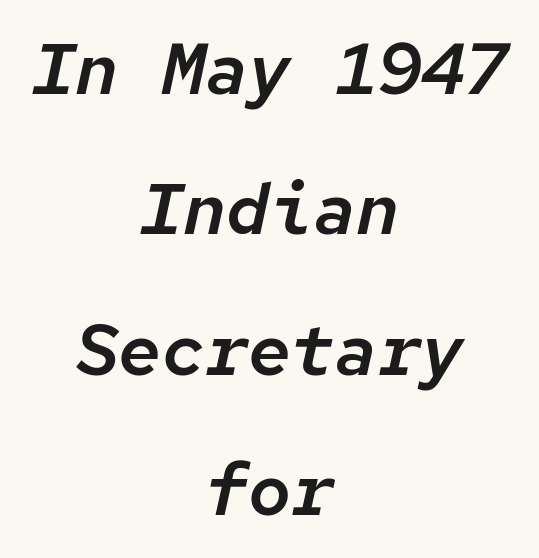
Q: Is the text italic (slanted)? A: Yes, it leans right by about 12 degrees.
Q: Is the text underlined? A: No.
Q: How is the paragraph aligned? A: Centered.
Q: Is the spacing between letters normal or unusually wide? A: Normal.
Q: Is the spacing between lines tight, normal or loose? A: Loose.
Q: Width (condensed, normal, or wide)? A: Normal.
Q: Stroke contrast? A: Low.
Q: x-height? A: Medium.
Q: Monospaced? A: Yes.
